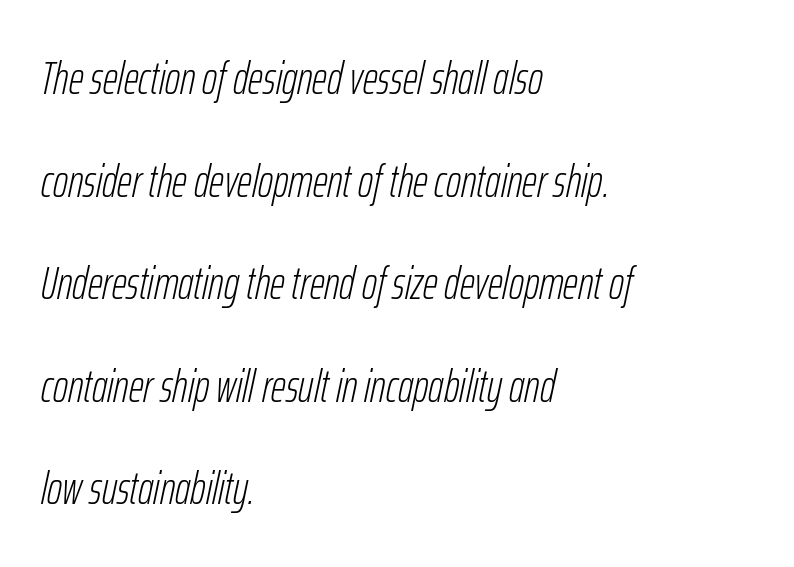
The image shows 46 px light, condensed type, italic (leaning right); set left-aligned, loose line spacing (2.23x), normal letter spacing, not underlined; low stroke contrast and a medium x-height.
